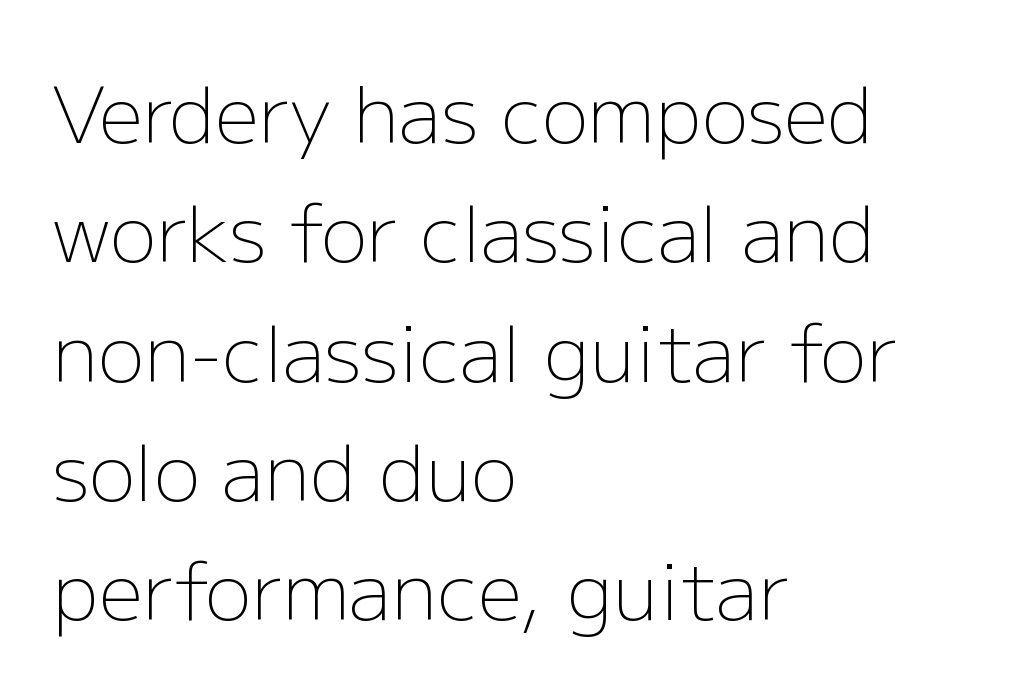
The image shows 78 px light sans-serif type, upright; set left-aligned, normal line spacing (1.53x), normal letter spacing, not underlined; low stroke contrast and a medium x-height.
